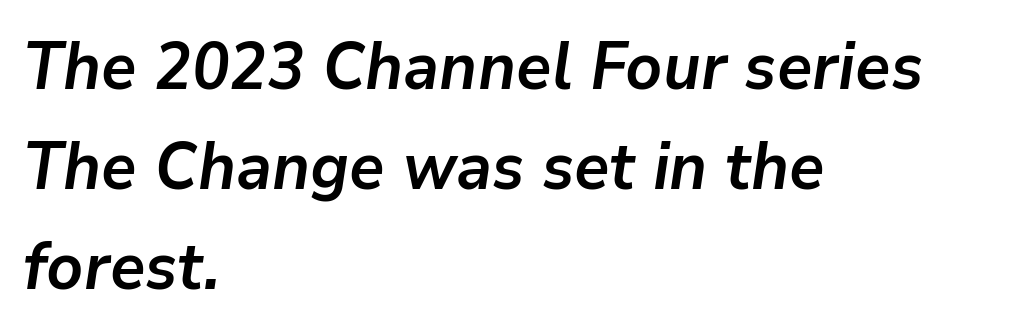
The face used here has the dense, thick strokes of a bold. Note the varied advance widths — an 'i' is clearly narrower than an 'm'. The lettering tilts uniformly, giving the passage an italic look. The foot of each line stays bare and open. Line starts are locked; line ends wander. Nobody touched the tracking dial on this one.
